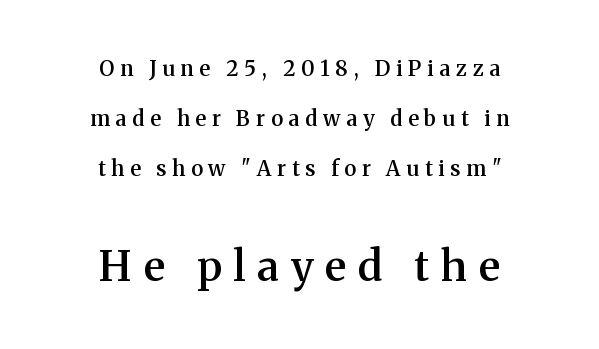
Q: Is the text bold? A: Semi-bold.
Q: Is the text italic (slanted)? A: No, it is upright.
Q: Is the typeface a serif or a sans-serif typeface? A: Serif.
Q: Is the text underlined? A: No.
Q: How is the paragraph aligned? A: Centered.
Q: Is the spacing between letters normal or unusually wide? A: Unusually wide.
Q: Is the spacing between lines tight, normal or loose? A: Loose.
Q: Which block of text is set in a larger size, the first (top) or the second (bottom)? A: The second (bottom) one.
Q: Width (condensed, normal, or wide)? A: Normal.
Q: Stroke contrast? A: Medium.
Q: x-height? A: Medium.
Q: Monospaced? A: No.
